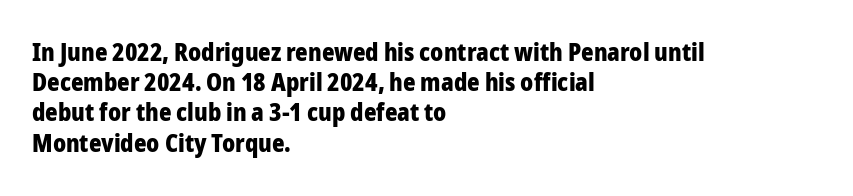
The image shows 24 px bold type, upright; set left-aligned, normal line spacing (1.26x), normal letter spacing, not underlined.
